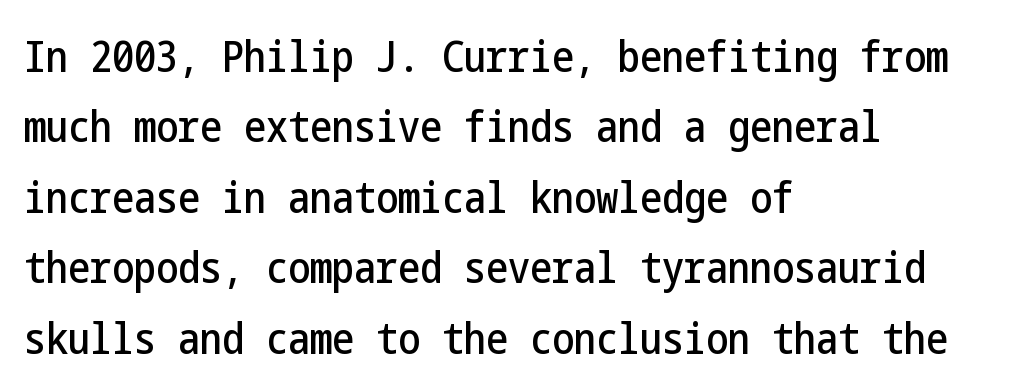
Q: Is the text italic (slanted)? A: No, it is upright.
Q: Is the typeface a serif or a sans-serif typeface? A: Sans-serif.
Q: Is the text underlined? A: No.
Q: How is the paragraph aligned? A: Left-aligned.
Q: Is the spacing between letters normal or unusually wide? A: Normal.
Q: Is the spacing between lines tight, normal or loose? A: Normal.
Q: Width (condensed, normal, or wide)? A: Condensed.
Q: Stroke contrast? A: Low.
Q: x-height? A: Medium.
